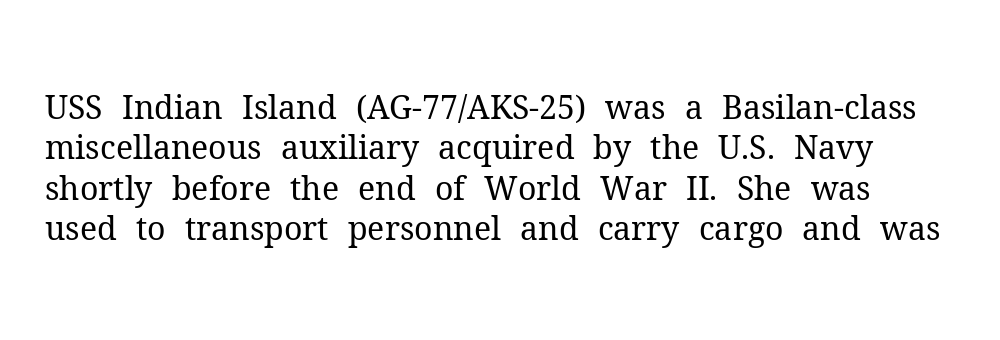
Proportional: the letters do not fall into vertical columns. Normally led — the rows are evenly, conventionally spaced. The weight would be labelled regular, book, light, or lighter still. Honestly, the letter spacing is just normal — you wouldn't notice it. This sample uses an upright cut, with every glyph sitting square on the baseline. This sample uses a serif face.
